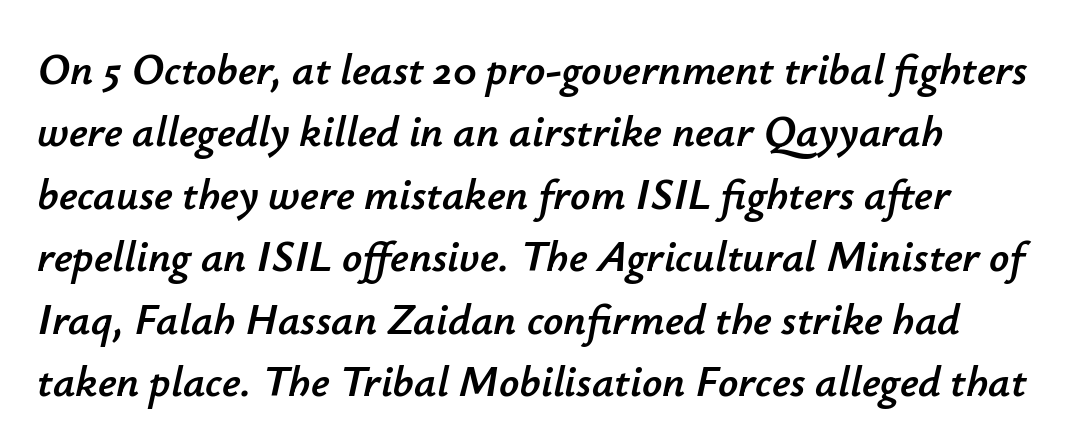
Q: Is the text italic (slanted)? A: Yes, it leans right by about 12 degrees.
Q: Is the text underlined? A: No.
Q: How is the paragraph aligned? A: Left-aligned.
Q: Is the spacing between letters normal or unusually wide? A: Normal.
Q: Is the spacing between lines tight, normal or loose? A: Normal.
Q: Width (condensed, normal, or wide)? A: Normal.
Q: Stroke contrast? A: Low.
Q: x-height? A: Small.
Q: Monospaced? A: No.
